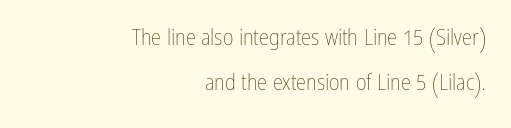
{"italic": "no", "bold": "no", "underline": "no", "align": "right", "line_spacing": "loose", "line_spacing_ratio": 1.96, "letter_spacing": "normal", "letter_spacing_em": 0.0, "glyph_px": 23}
